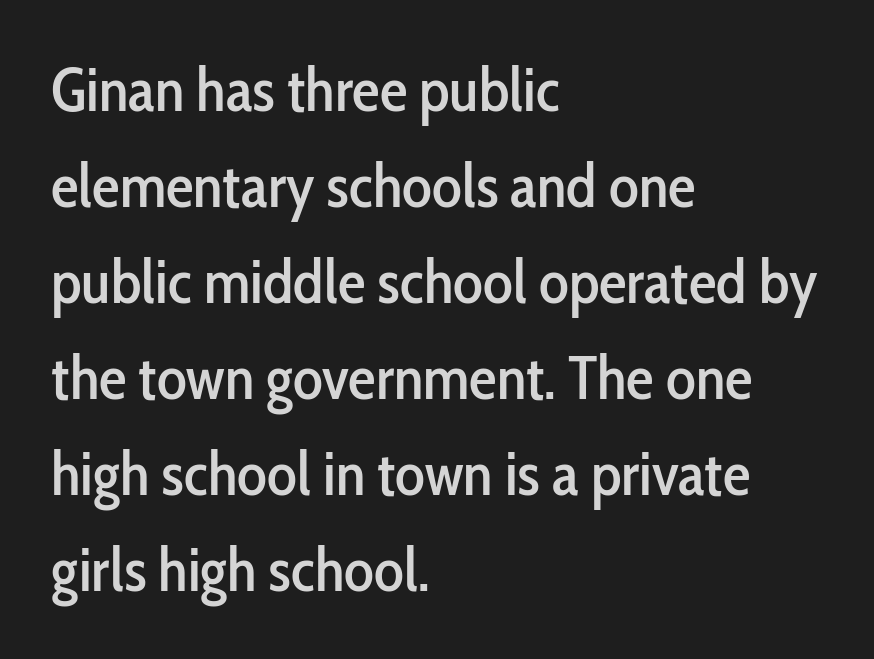
Q: Is the text italic (slanted)? A: No, it is upright.
Q: Is the typeface a serif or a sans-serif typeface? A: Sans-serif.
Q: Is the text underlined? A: No.
Q: How is the paragraph aligned? A: Left-aligned.
Q: Is the spacing between letters normal or unusually wide? A: Normal.
Q: Is the spacing between lines tight, normal or loose? A: Normal.
Q: Width (condensed, normal, or wide)? A: Condensed.
Q: Stroke contrast? A: Low.
Q: x-height? A: Medium.
Q: Monospaced? A: No.
